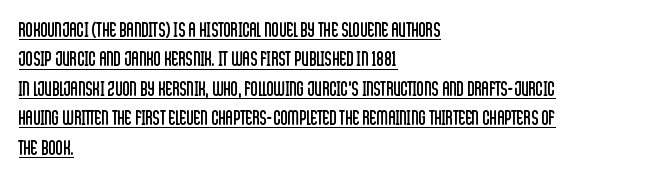
Q: Is the text bold? A: No.
Q: Is the text italic (slanted)? A: No, it is upright.
Q: Is the text underlined? A: Yes.
Q: How is the paragraph aligned? A: Left-aligned.
Q: Is the spacing between letters normal or unusually wide? A: Normal.
Q: Is the spacing between lines tight, normal or loose? A: Normal.
